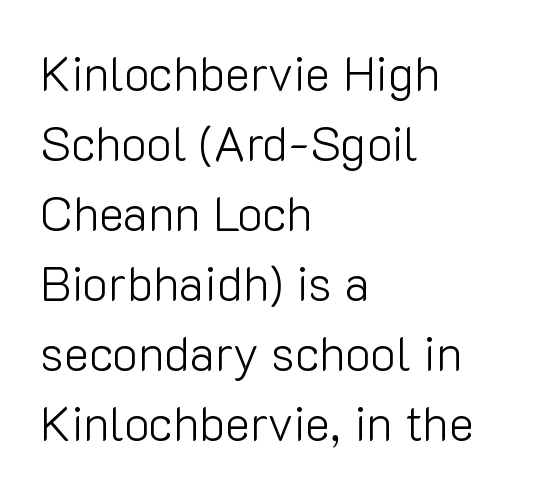
The image shows 48 px light sans-serif type, upright; set left-aligned, normal line spacing (1.46x), normal letter spacing, not underlined; low stroke contrast and a medium x-height.
